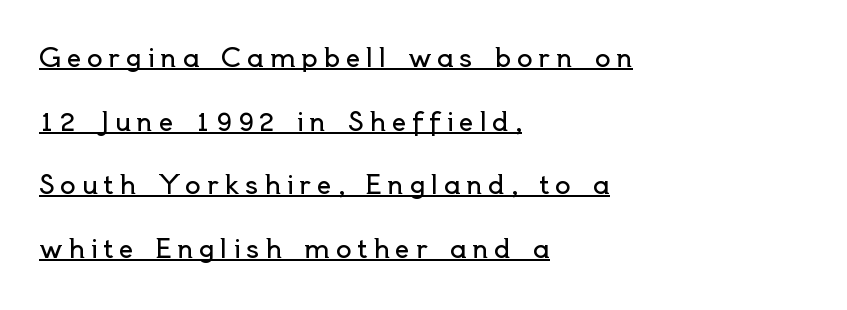
{"italic": "no", "bold": "no", "underline": "yes", "align": "left", "line_spacing": "loose", "line_spacing_ratio": 2.45, "letter_spacing": "wide", "letter_spacing_em": 0.22, "glyph_px": 26}
